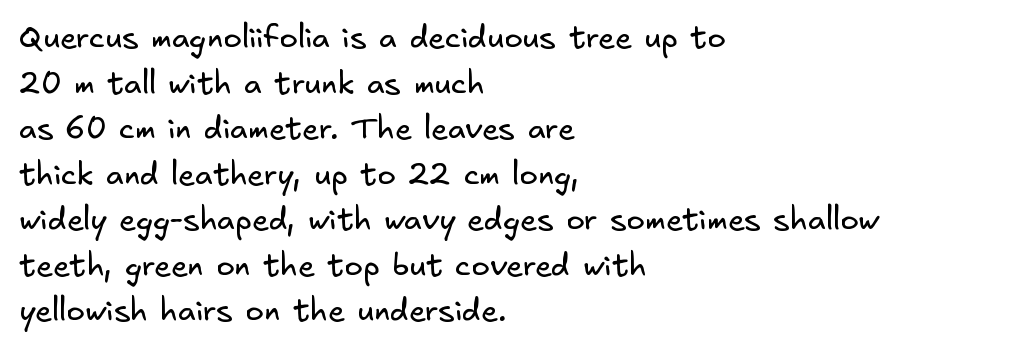
The lines in this sample share a left origin and differ only in where they stop. This sample uses a sans-serif face. Between one letter and the next there's only the usual sliver of space. Glance below the letters and you will spot only blank space. Regular leading. Caption: face not bold, strokes unweighted.
